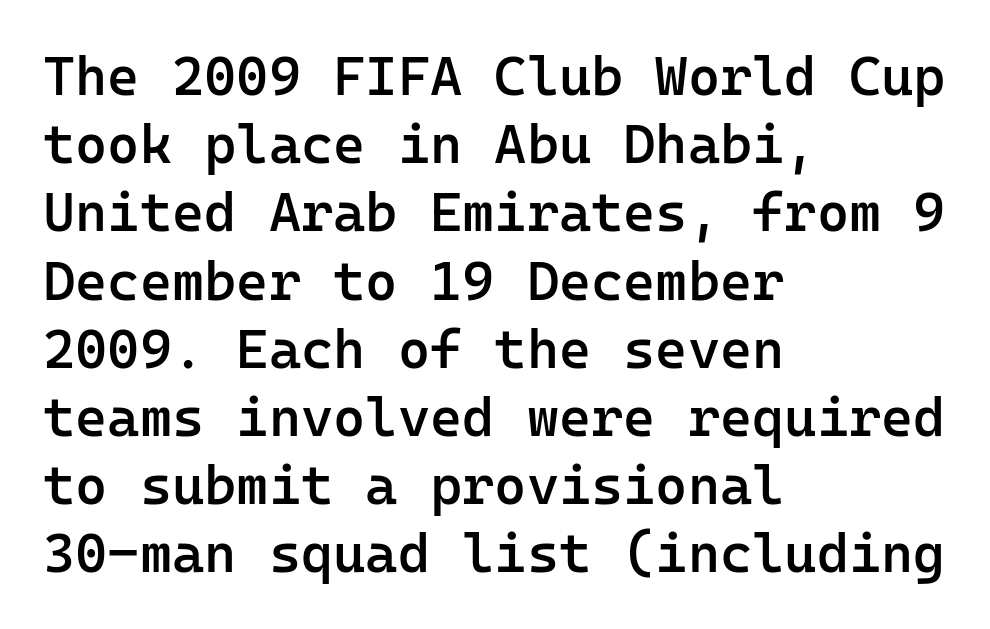
Q: Is the text bold? A: Semi-bold.
Q: Is the text italic (slanted)? A: No, it is upright.
Q: Is the typeface a serif or a sans-serif typeface? A: Sans-serif.
Q: Is the text underlined? A: No.
Q: How is the paragraph aligned? A: Left-aligned.
Q: Is the spacing between letters normal or unusually wide? A: Normal.
Q: Width (condensed, normal, or wide)? A: Normal.
Q: Stroke contrast? A: Low.
Q: x-height? A: Medium.
Q: Monospaced? A: Yes.
